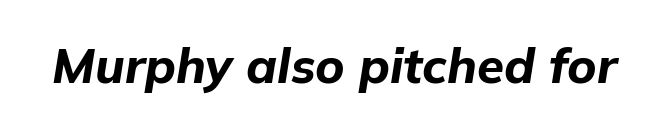
Words appear dense and cohesive because spacing is normal. The face used here has a pronounced slope to its letters. The passage shown is typed in a proportional face where columns would drift. The space directly below the letters is spotless.
